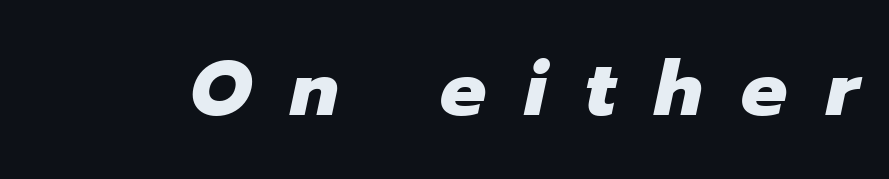
The passage shown has open, widely tracked lettering throughout. Each letter keeps its own natural width here, so spacing adapts to shape. Observe the lean: these are italic letterforms. Quick note: underline off.
